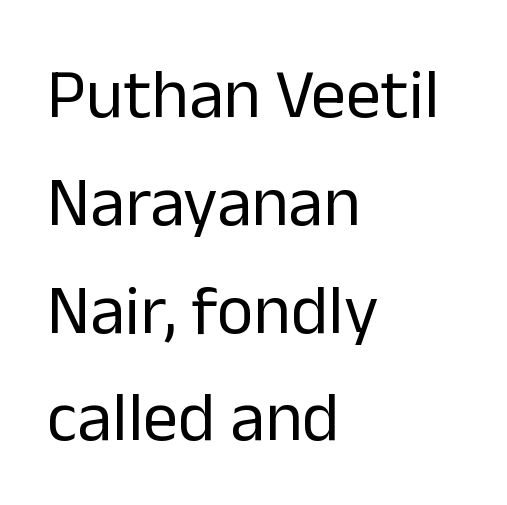
The image shows 70 px regular-weight sans-serif type, upright; set left-aligned, normal line spacing (1.54x), normal letter spacing, not underlined; low stroke contrast and a medium x-height.
